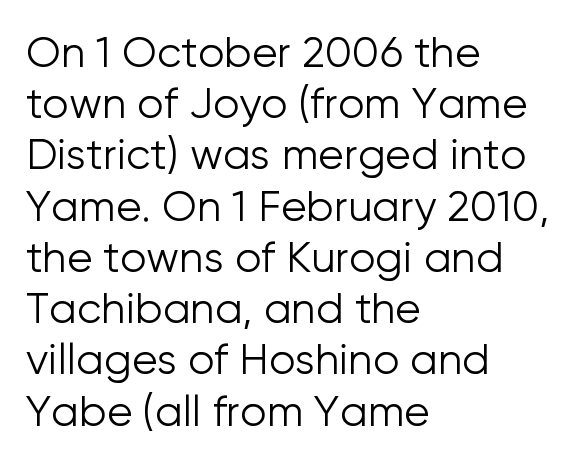
Q: Is the text bold? A: No.
Q: Is the text italic (slanted)? A: No, it is upright.
Q: Is the typeface a serif or a sans-serif typeface? A: Sans-serif.
Q: Is the text underlined? A: No.
Q: How is the paragraph aligned? A: Left-aligned.
Q: Is the spacing between letters normal or unusually wide? A: Normal.
Q: Width (condensed, normal, or wide)? A: Normal.
Q: Stroke contrast? A: Low.
Q: x-height? A: Medium.
Q: Monospaced? A: No.
